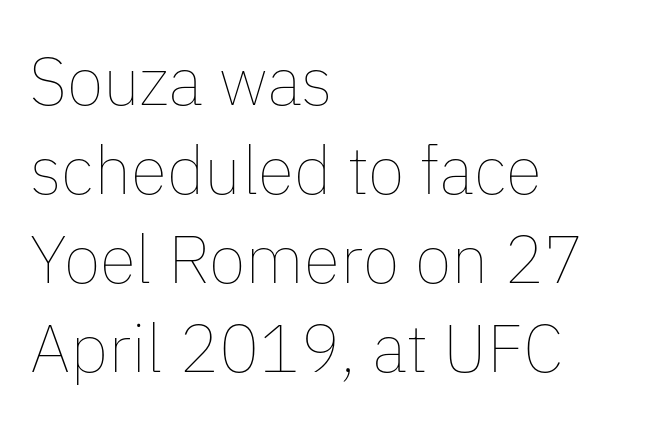
Think of a printed novel: that variable character pitch is what you see here. Quick note: interline space is typical. Every stem runs plumb, perpendicular to the baseline. Weight: regular or lighter. How are the letters spaced? Ordinarily, with no added tracking. Caption: multi-line text, flush left, ragged right.
